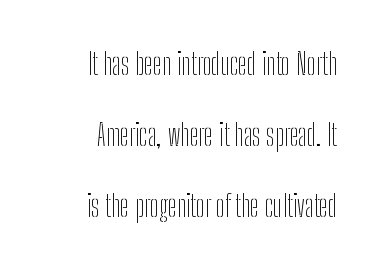
The image shows 30 px thin, condensed sans-serif type, upright; set loose line spacing (2.36x), normal letter spacing, not underlined; low stroke contrast and a medium x-height.
